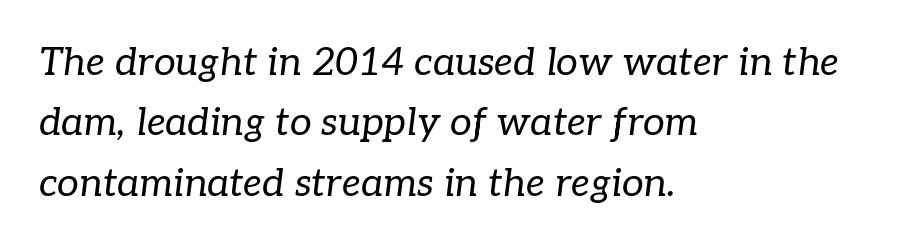
{"serif": "yes", "italic": "yes", "lean": "right", "slant_degrees": 7, "bold": "no", "weight": "regular", "width": "normal", "stroke_contrast": "low", "x_height": "medium", "monospaced": "no", "underline": "no", "align": "left", "line_spacing": "normal", "line_spacing_ratio": 1.55, "letter_spacing": "normal", "letter_spacing_em": 0.0, "glyph_px": 39}
